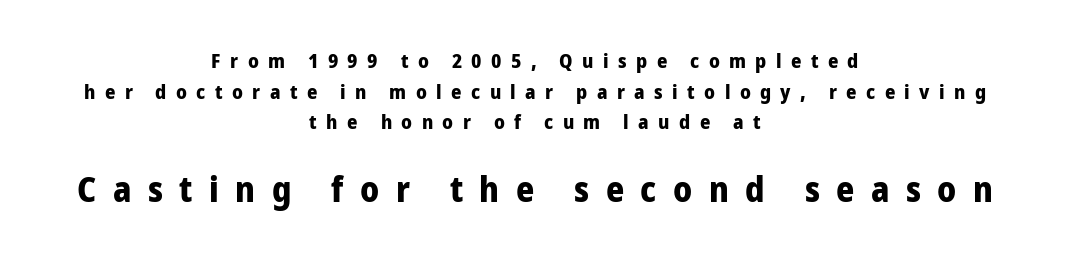
The image shows 35 px bold sans-serif type, upright; set centered, normal line spacing (1.53x), unusually wide letter spacing (+0.47 em), not underlined; the second (bottom) block is 1.75x larger; low stroke contrast and a medium x-height.
